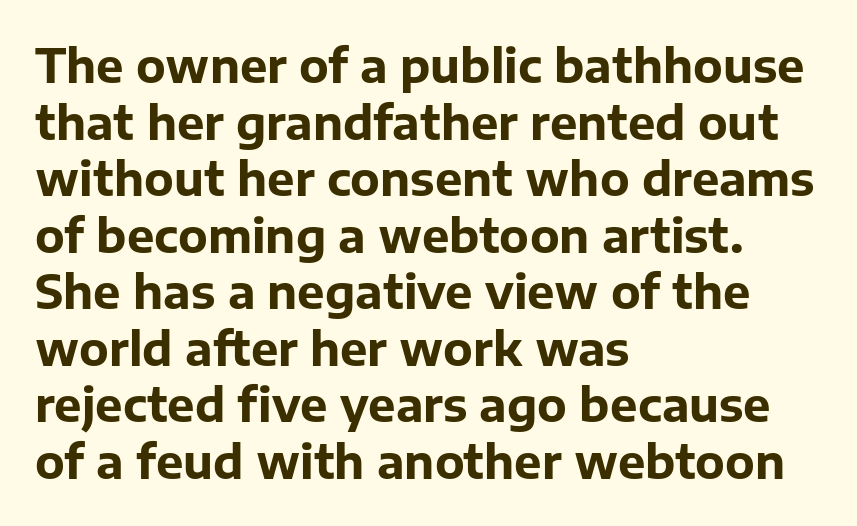
{"serif": "no", "italic": "no", "bold": "yes", "weight": "bold", "width": "normal", "stroke_contrast": "low", "x_height": "medium", "monospaced": "no", "underline": "no", "align": "left", "line_spacing_ratio": 1.23, "letter_spacing": "normal", "letter_spacing_em": 0.0, "glyph_px": 46}
